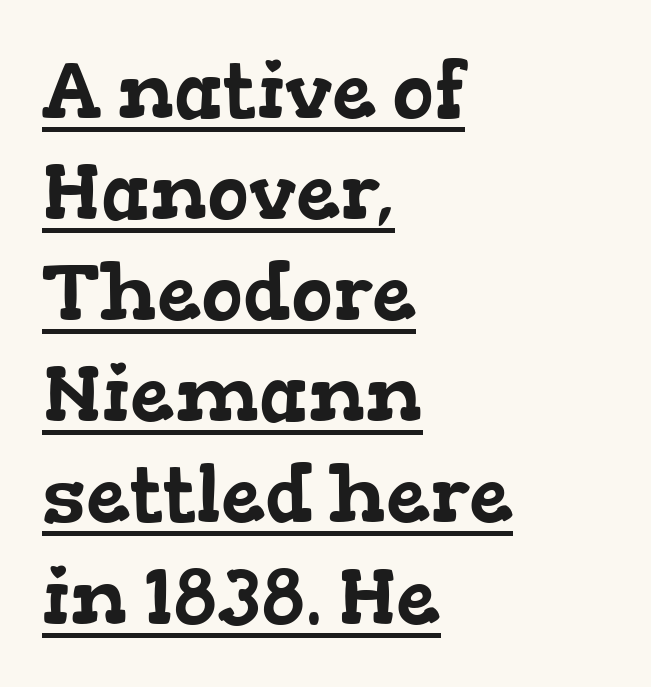
{"serif": "yes", "width": "wide", "stroke_contrast": "low", "x_height": "medium", "monospaced": "no", "underline": "yes", "align": "left", "line_spacing": "normal", "line_spacing_ratio": 1.28, "letter_spacing": "normal", "letter_spacing_em": 0.0, "glyph_px": 79}
